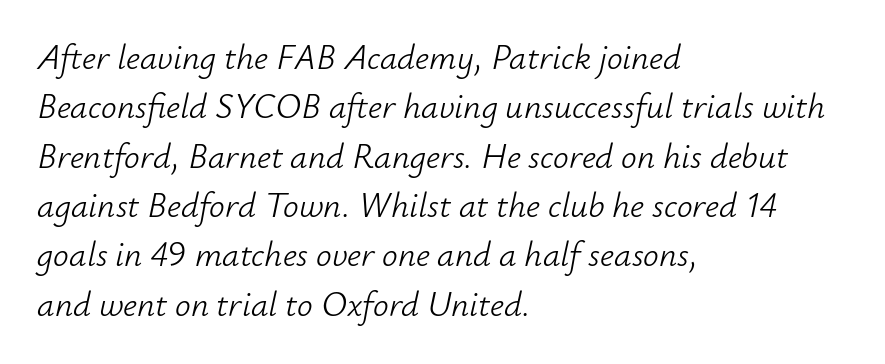
{"italic": "yes", "lean": "right", "slant_degrees": 12, "bold": "no", "weight": "light", "width": "normal", "stroke_contrast": "low", "x_height": "small", "monospaced": "no", "underline": "no", "align": "left", "line_spacing": "normal", "line_spacing_ratio": 1.41, "letter_spacing": "normal", "letter_spacing_em": 0.0, "glyph_px": 35}
